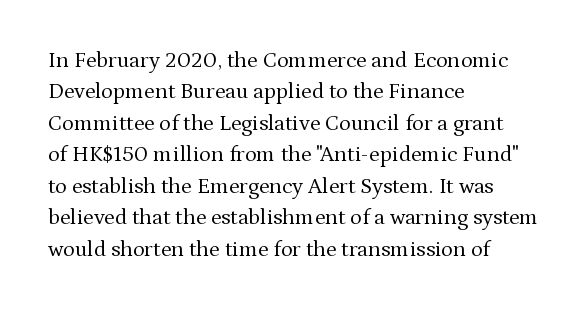
The line-height multiplier appears to be the usual default. The ragged edge is on the right, which tells us the setting is flush left. A typesetter would mark this as roman, not italic. This sample uses plain, unmodified letter spacing. No letter is thick-stroked: the sample isn't bold.
